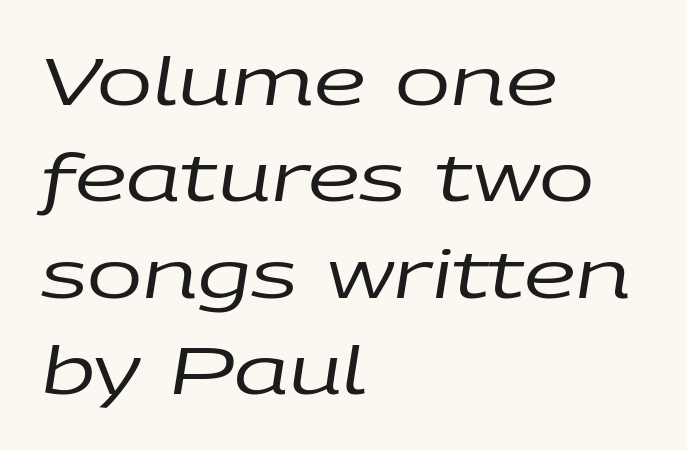
The face used here is rendered with its standard letterfit. Nobody drew a line under any word here. You could not count columns in this text — the font is proportionally spaced. The typeface has the unassuming heft of standard copy or less.
